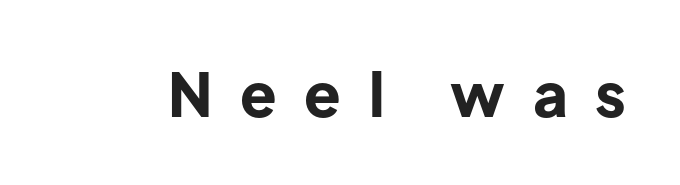
Check the space under the baseline: it is left empty. Thick stems and heavy bowls — unmistakably bold. The typeface chosen for these lines omits serifs. The line texture is sparse and dotted thanks to wide tracking.
